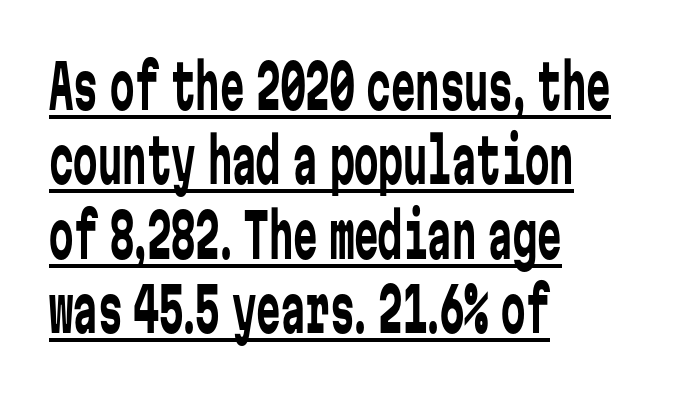
{"serif": "no", "italic": "no", "bold": "no", "weight": "regular", "width": "condensed", "stroke_contrast": "low", "x_height": "medium", "monospaced": "yes", "underline": "yes", "align": "left", "line_spacing_ratio": 1.22, "letter_spacing": "normal", "letter_spacing_em": 0.0, "glyph_px": 61}
